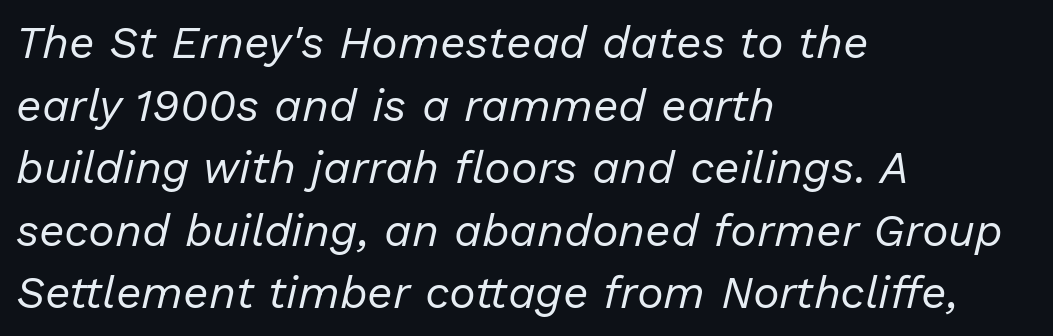
{"italic": "yes", "lean": "right", "slant_degrees": 13, "bold": "no", "weight": "regular", "width": "normal", "stroke_contrast": "low", "x_height": "medium", "monospaced": "no", "underline": "no", "align": "left", "line_spacing": "normal", "line_spacing_ratio": 1.39, "letter_spacing": "normal", "letter_spacing_em": 0.0, "glyph_px": 45}
